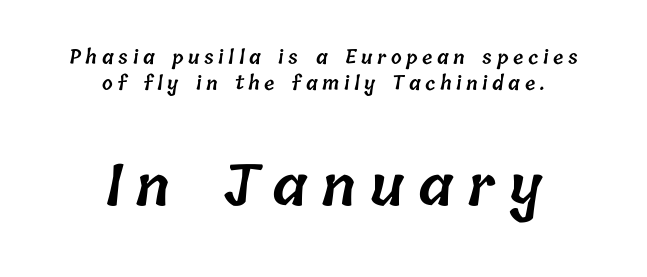
{"bold": "semi", "weight": "semibold", "width": "normal", "stroke_contrast": "low", "x_height": "medium", "monospaced": "no", "underline": "no", "align": "center", "line_spacing": "normal", "line_spacing_ratio": 1.39, "letter_spacing": "wide", "letter_spacing_em": 0.24, "larger_block": "second", "size_ratio": 3.0, "glyph_px": 57}
